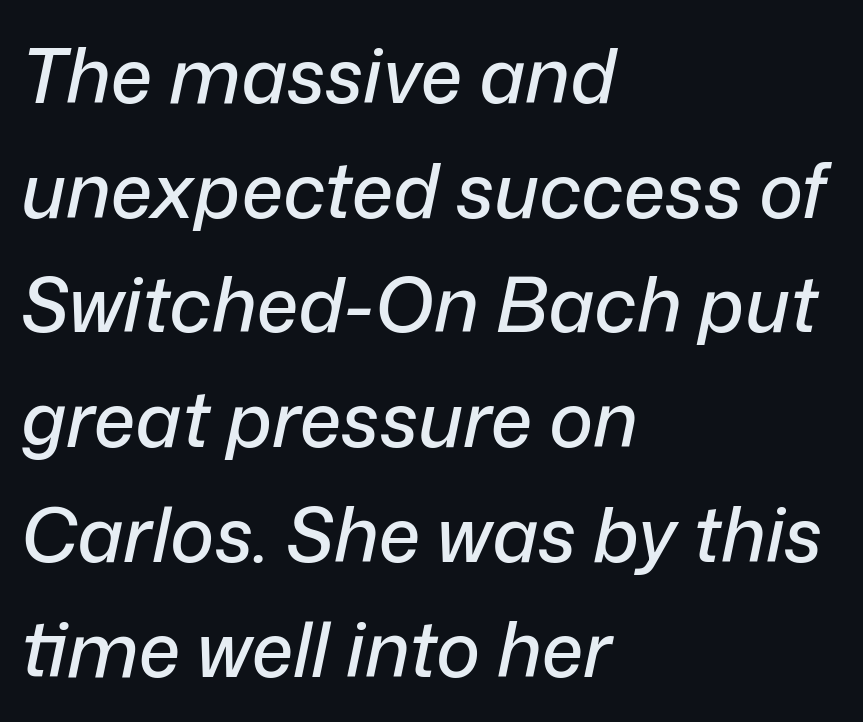
Honestly, the row spacing looks completely unremarkable. Typeset ragged right — the left edge is the straight one. Here the designer chose a conventional face with non-uniform glyph widths. In terms of letterspacing, this is plain default setting. The space directly below the letters is spotless.
